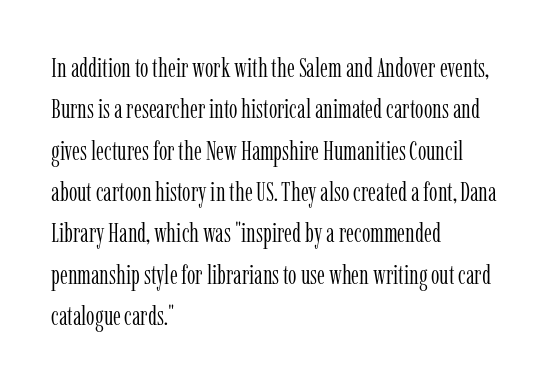
Q: Is the text bold? A: No.
Q: Is the text italic (slanted)? A: No, it is upright.
Q: Is the text underlined? A: No.
Q: How is the paragraph aligned? A: Left-aligned.
Q: Is the spacing between letters normal or unusually wide? A: Normal.
Q: Is the spacing between lines tight, normal or loose? A: Normal.
